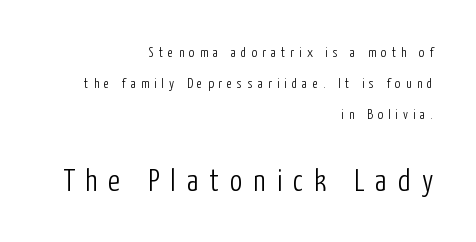
The image shows 31 px light, condensed sans-serif type, upright; set right-aligned, loose line spacing (2.2x), unusually wide letter spacing (+0.36 em), not underlined; the second (bottom) block is 2.21x larger; low stroke contrast and a medium x-height.
